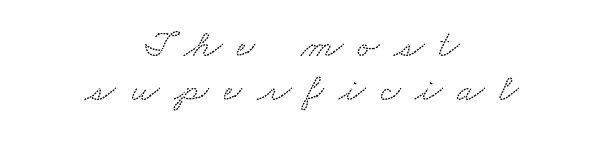
Q: Is the typeface a serif or a sans-serif typeface? A: Serif.
Q: Is the text underlined? A: No.
Q: How is the paragraph aligned? A: Centered.
Q: Is the spacing between letters normal or unusually wide? A: Unusually wide.
Q: Is the spacing between lines tight, normal or loose? A: Tight.
Q: Width (condensed, normal, or wide)? A: Wide.
Q: Stroke contrast? A: Low.
Q: x-height? A: Small.
Q: Monospaced? A: No.
